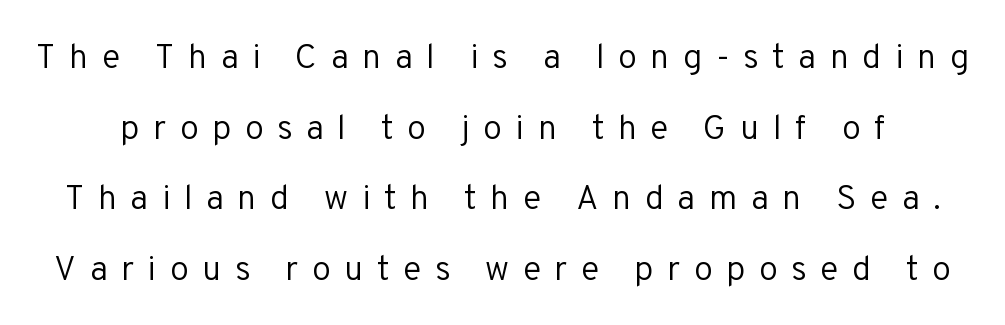
{"serif": "no", "italic": "no", "bold": "no", "weight": "regular", "width": "normal", "stroke_contrast": "low", "x_height": "medium", "monospaced": "no", "underline": "no", "line_spacing": "loose", "line_spacing_ratio": 2.08, "letter_spacing": "wide", "letter_spacing_em": 0.4, "glyph_px": 34}
